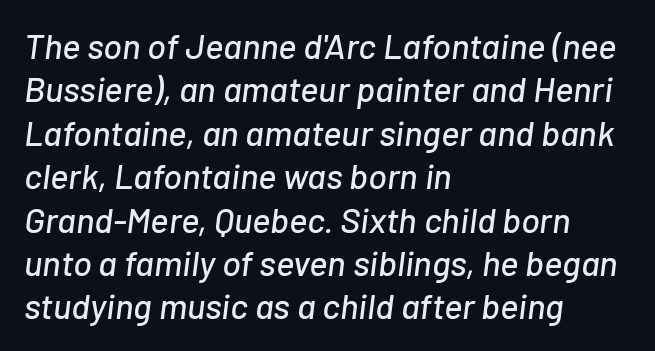
The string is rendered with underlining switched off. Does extra space separate the letters? No, they use regular spacing. Posture: slanted. The paragraph has a hard left edge and a soft right edge. You could not count columns in this text — the font is proportionally spaced.
